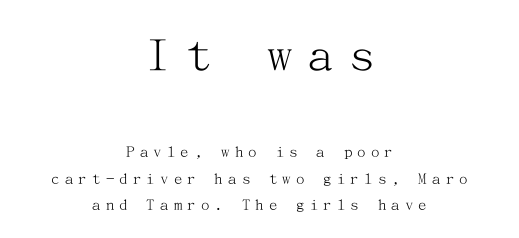
{"serif": "yes", "italic": "no", "bold": "no", "weight": "light", "width": "normal", "stroke_contrast": "medium", "x_height": "medium", "underline": "no", "align": "center", "line_spacing": "normal", "line_spacing_ratio": 1.56, "letter_spacing": "wide", "letter_spacing_em": 0.3, "larger_block": "first", "size_ratio": 3.0, "glyph_px": 51}
